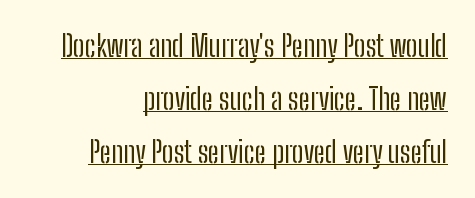
Q: Is the text bold? A: No.
Q: Is the text italic (slanted)? A: No, it is upright.
Q: Is the typeface a serif or a sans-serif typeface? A: Sans-serif.
Q: Is the text underlined? A: Yes.
Q: How is the paragraph aligned? A: Right-aligned.
Q: Is the spacing between letters normal or unusually wide? A: Normal.
Q: Width (condensed, normal, or wide)? A: Condensed.
Q: Stroke contrast? A: Low.
Q: x-height? A: Medium.
Q: Monospaced? A: No.
